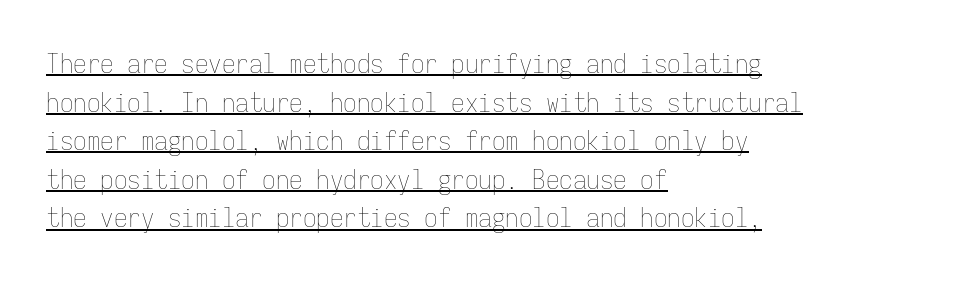
Q: Is the text bold? A: No.
Q: Is the text italic (slanted)? A: No, it is upright.
Q: Is the text underlined? A: Yes.
Q: How is the paragraph aligned? A: Left-aligned.
Q: Is the spacing between letters normal or unusually wide? A: Normal.
Q: Is the spacing between lines tight, normal or loose? A: Normal.
